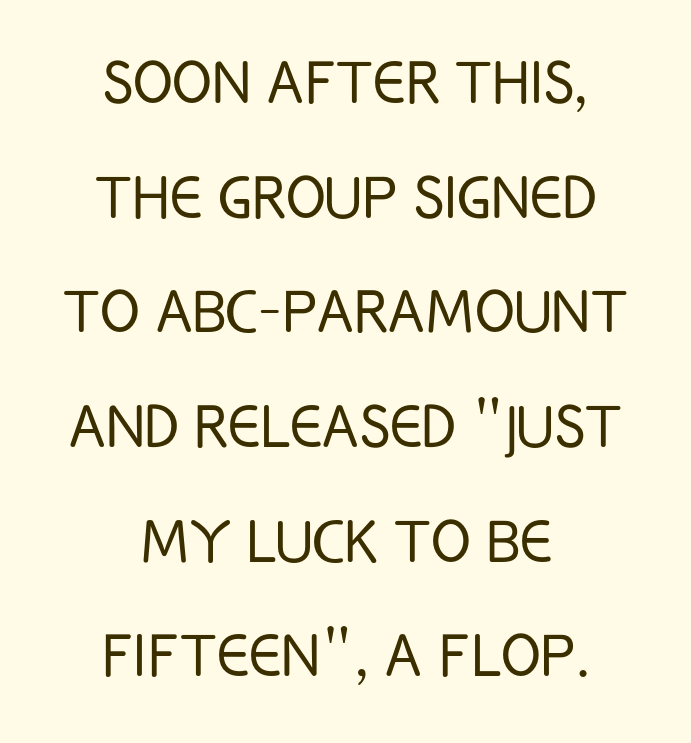
The image shows 74 px light, condensed sans-serif type, upright; set centered, normal line spacing (1.55x), normal letter spacing, not underlined; low stroke contrast and a large x-height.
